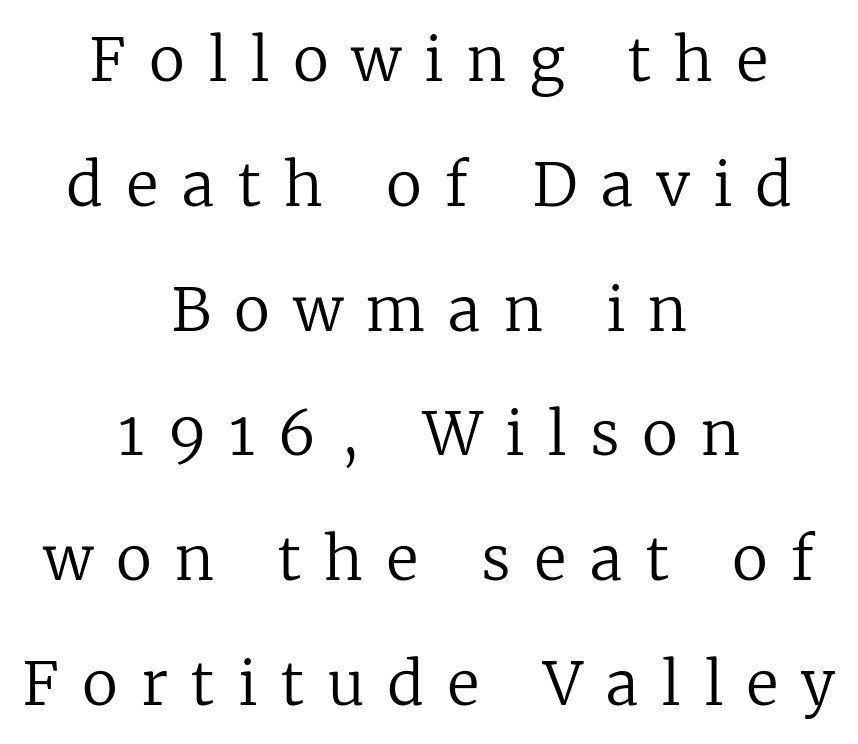
{"serif": "yes", "italic": "no", "bold": "no", "weight": "regular", "width": "normal", "stroke_contrast": "low", "x_height": "medium", "monospaced": "no", "underline": "no", "align": "center", "line_spacing": "loose", "line_spacing_ratio": 2.08, "letter_spacing": "wide", "letter_spacing_em": 0.38, "glyph_px": 60}
